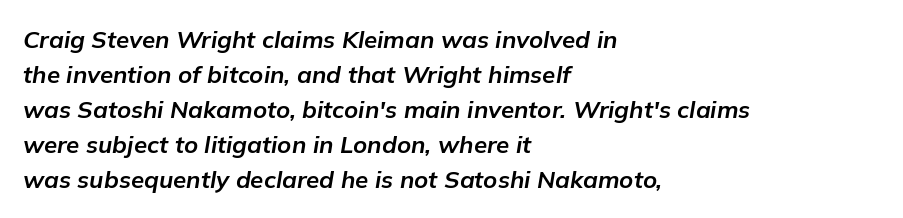
The image shows 24 px bold type, italic (leaning right); set left-aligned, normal line spacing (1.46x), normal letter spacing, not underlined.
